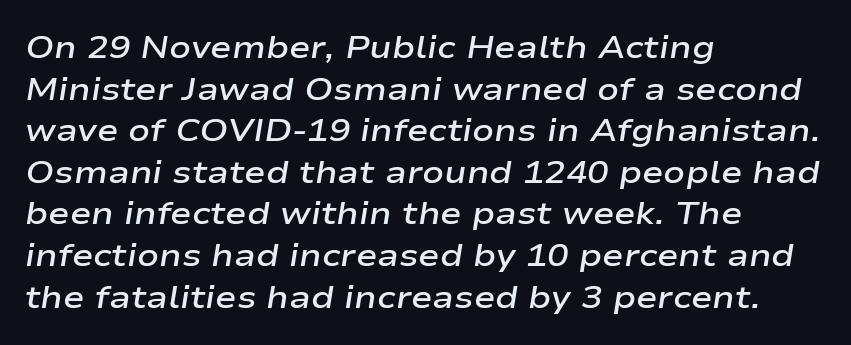
{"italic": "yes", "lean": "right", "slant_degrees": 9, "bold": "semi", "weight": "semibold", "width": "wide", "stroke_contrast": "low", "x_height": "medium", "monospaced": "no", "underline": "no", "align": "left", "line_spacing": "normal", "line_spacing_ratio": 1.3, "letter_spacing": "normal", "letter_spacing_em": 0.0, "glyph_px": 32}
